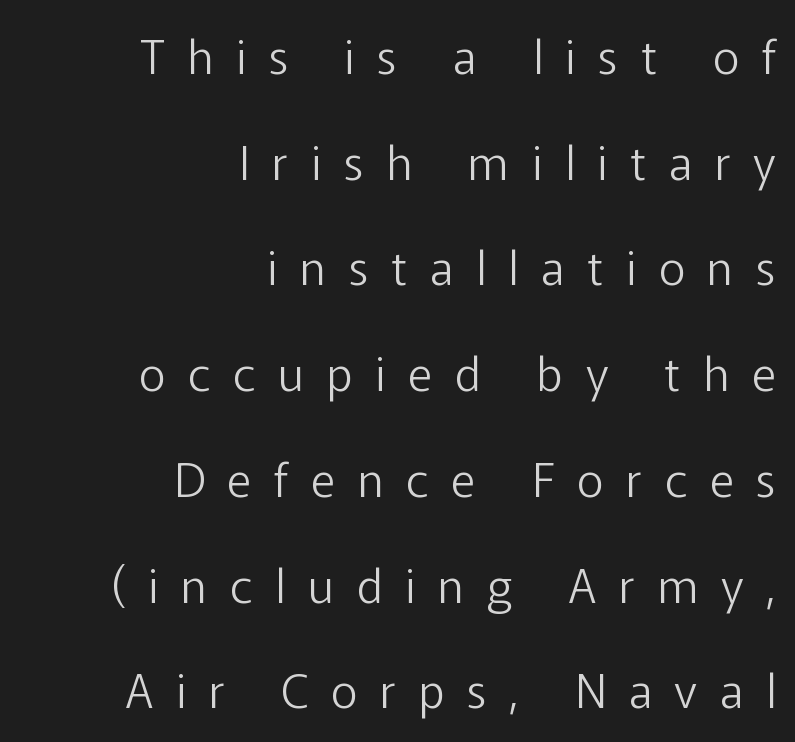
Q: Is the text bold? A: No.
Q: Is the text italic (slanted)? A: No, it is upright.
Q: Is the typeface a serif or a sans-serif typeface? A: Sans-serif.
Q: Is the text underlined? A: No.
Q: How is the paragraph aligned? A: Right-aligned.
Q: Is the spacing between letters normal or unusually wide? A: Unusually wide.
Q: Is the spacing between lines tight, normal or loose? A: Loose.
Q: Width (condensed, normal, or wide)? A: Normal.
Q: Stroke contrast? A: Low.
Q: x-height? A: Medium.
Q: Monospaced? A: No.
